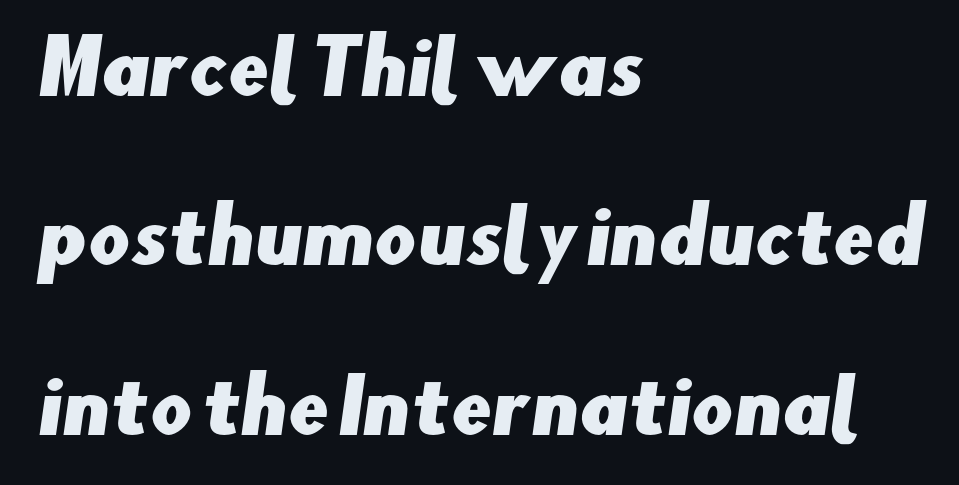
The typeface chosen for these lines omits serifs. The letters advance in unequal steps, a hallmark of proportional type. Nobody drew a line under any word here. Quick note: interline space is abundant. The lines in this sample share a left origin and differ only in where they stop.
